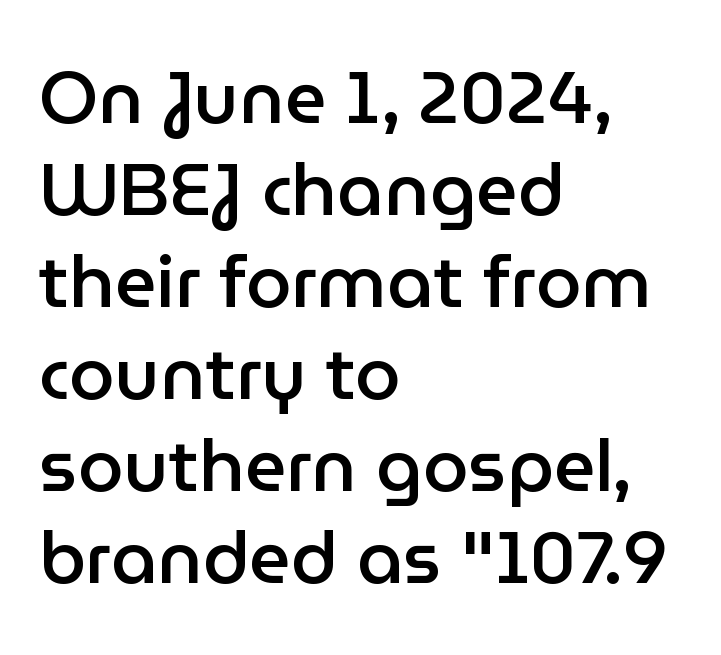
The image shows 73 px semibold sans-serif type, upright; set left-aligned, normal line spacing (1.26x), normal letter spacing, not underlined; low stroke contrast and a medium x-height.
